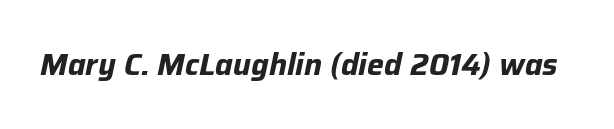
{"italic": "yes", "lean": "right", "slant_degrees": 12, "bold": "yes", "weight": "bold", "width": "normal", "stroke_contrast": "low", "x_height": "medium", "monospaced": "no", "underline": "no", "letter_spacing": "normal", "letter_spacing_em": 0.0, "glyph_px": 30}
